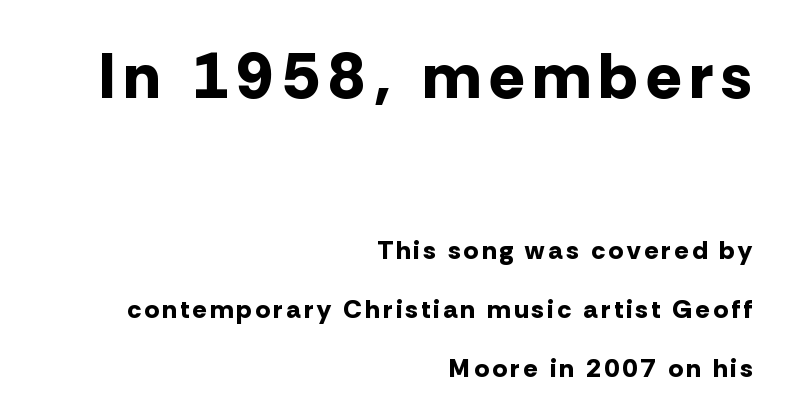
Q: Is the text bold? A: Yes.
Q: Is the text italic (slanted)? A: No, it is upright.
Q: Is the typeface a serif or a sans-serif typeface? A: Sans-serif.
Q: Is the text underlined? A: No.
Q: How is the paragraph aligned? A: Right-aligned.
Q: Is the spacing between lines tight, normal or loose? A: Loose.
Q: Which block of text is set in a larger size, the first (top) or the second (bottom)? A: The first (top) one.
Q: Width (condensed, normal, or wide)? A: Normal.
Q: Stroke contrast? A: Low.
Q: x-height? A: Medium.
Q: Monospaced? A: No.
